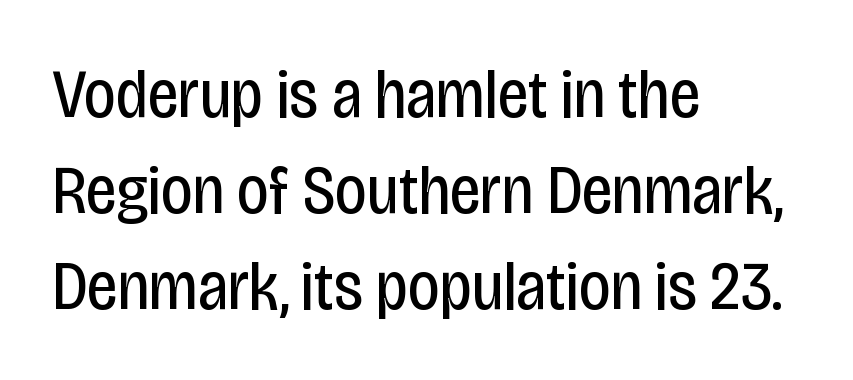
Q: Is the text bold? A: No.
Q: Is the text italic (slanted)? A: No, it is upright.
Q: Is the typeface a serif or a sans-serif typeface? A: Sans-serif.
Q: Is the text underlined? A: No.
Q: How is the paragraph aligned? A: Left-aligned.
Q: Is the spacing between letters normal or unusually wide? A: Normal.
Q: Is the spacing between lines tight, normal or loose? A: Normal.
Q: Width (condensed, normal, or wide)? A: Condensed.
Q: Stroke contrast? A: Low.
Q: x-height? A: Large.
Q: Monospaced? A: No.
